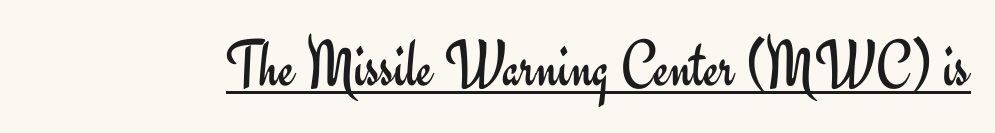
The image shows 66 px regular-weight sans-serif type; set normal letter spacing, underlined; low stroke contrast and a small x-height.
